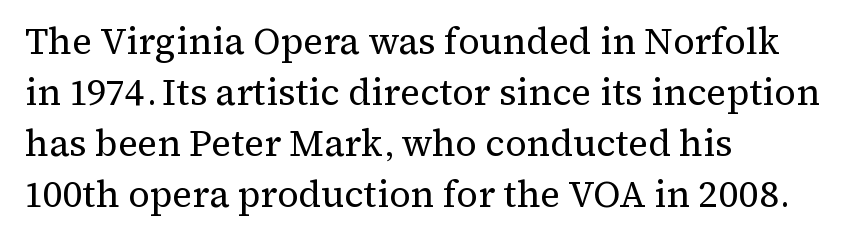
The image shows 37 px regular-weight serif type, upright; set left-aligned, normal line spacing (1.38x), normal letter spacing, not underlined; medium stroke contrast and a medium x-height.
